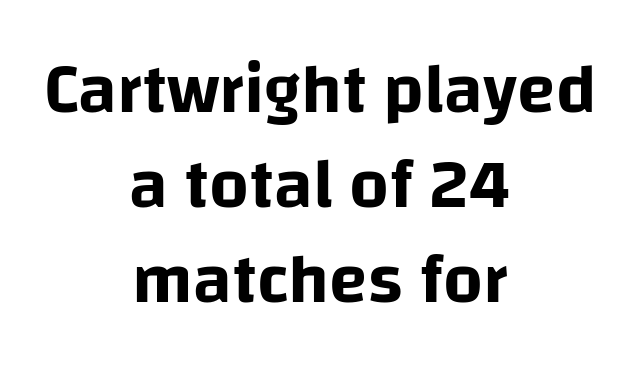
Q: Is the text italic (slanted)? A: No, it is upright.
Q: Is the typeface a serif or a sans-serif typeface? A: Sans-serif.
Q: Is the text underlined? A: No.
Q: How is the paragraph aligned? A: Centered.
Q: Is the spacing between letters normal or unusually wide? A: Normal.
Q: Is the spacing between lines tight, normal or loose? A: Normal.
Q: Width (condensed, normal, or wide)? A: Normal.
Q: Stroke contrast? A: Low.
Q: x-height? A: Large.
Q: Monospaced? A: No.
